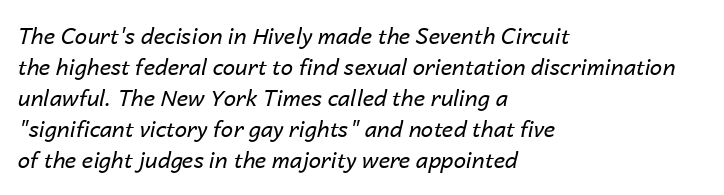
{"italic": "yes", "lean": "right", "slant_degrees": 14, "bold": "no", "underline": "no", "align": "left", "line_spacing": "normal", "line_spacing_ratio": 1.41, "letter_spacing": "normal", "letter_spacing_em": 0.0, "glyph_px": 22}
